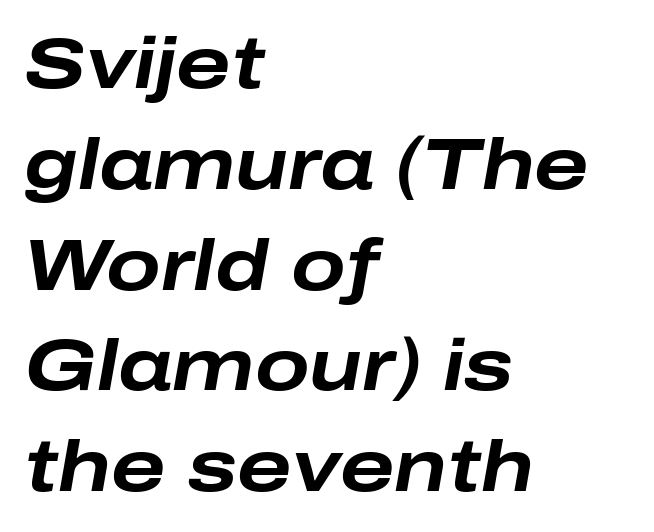
{"italic": "yes", "lean": "right", "slant_degrees": 10, "bold": "yes", "weight": "bold", "width": "wide", "stroke_contrast": "low", "x_height": "medium", "monospaced": "no", "underline": "no", "align": "left", "line_spacing": "normal", "line_spacing_ratio": 1.4, "letter_spacing": "normal", "letter_spacing_em": 0.0, "glyph_px": 72}
